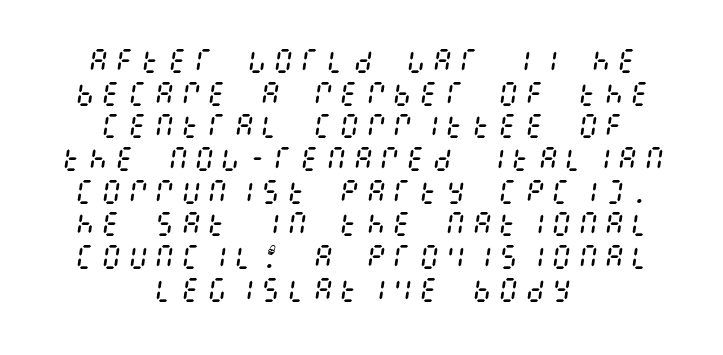
{"italic": "yes", "lean": "right", "slant_degrees": 8, "bold": "no", "underline": "no", "align": "center", "line_spacing_ratio": 1.21, "glyph_px": 27}
